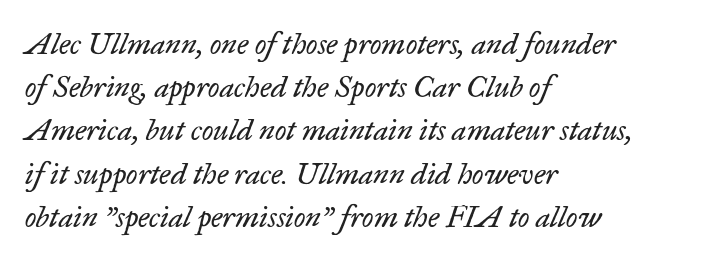
The image shows 30 px regular-weight serif type, italic (leaning right); set left-aligned, normal line spacing (1.44x), normal letter spacing, not underlined; low stroke contrast and a small x-height.
